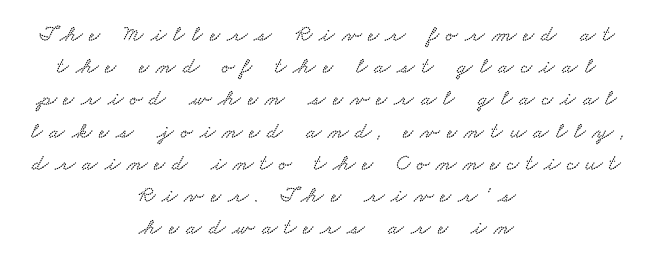
Q: Is the text underlined? A: No.
Q: How is the paragraph aligned? A: Centered.
Q: Is the spacing between letters normal or unusually wide? A: Unusually wide.
Q: Is the spacing between lines tight, normal or loose? A: Normal.
